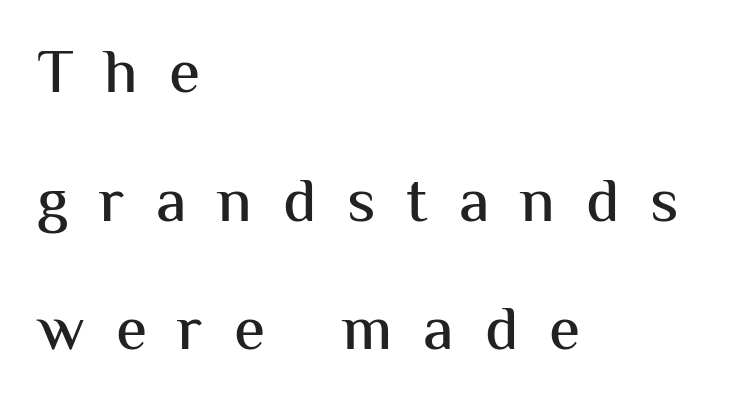
{"serif": "no", "italic": "no", "width": "normal", "stroke_contrast": "medium", "x_height": "medium", "monospaced": "no", "underline": "no", "align": "left", "line_spacing": "loose", "line_spacing_ratio": 2.04, "letter_spacing": "wide", "letter_spacing_em": 0.49, "glyph_px": 63}
